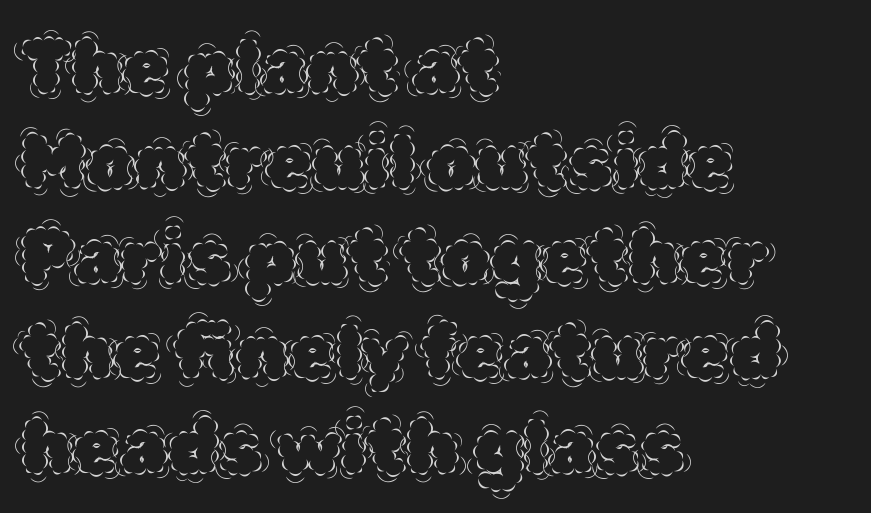
{"italic": "no", "bold": "no", "weight": "thin", "width": "normal", "x_height": "large", "monospaced": "no", "underline": "no", "align": "left", "line_spacing": "normal", "line_spacing_ratio": 1.25, "letter_spacing": "normal", "letter_spacing_em": 0.0, "glyph_px": 76}
